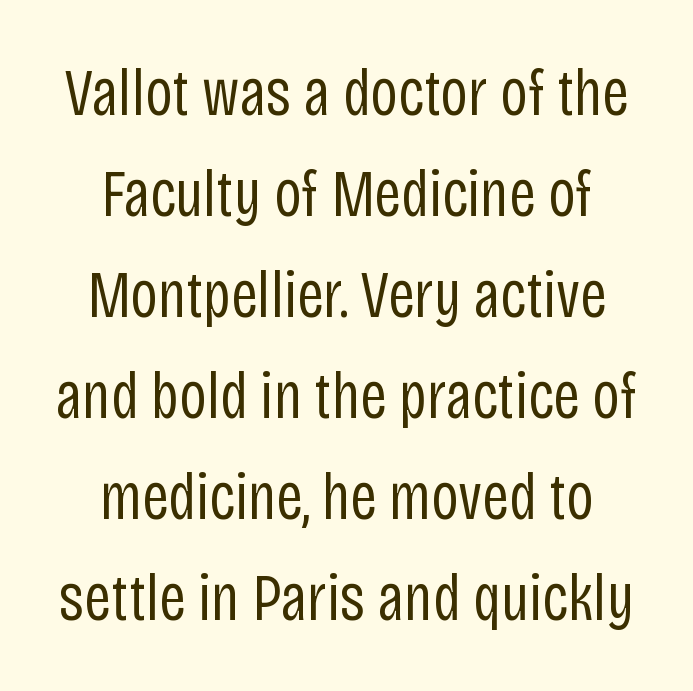
Any mark beneath the type? The region is blank. Note: no serifs on the glyphs. Rows of type keep a routine distance in the vertical direction. This sample uses plain, unmodified letter spacing. These lines stack symmetrically, like a column narrowing and widening about its center.
